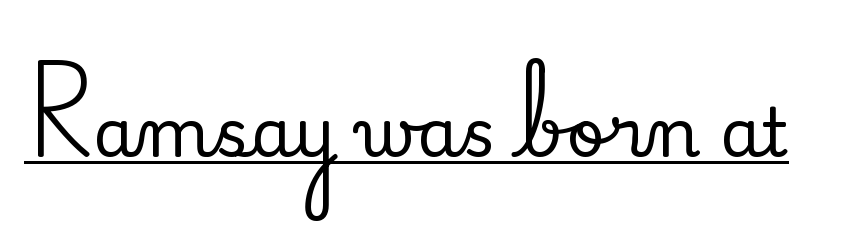
{"serif": "yes", "italic": "no", "width": "normal", "stroke_contrast": "medium", "x_height": "small", "monospaced": "no", "underline": "yes", "letter_spacing": "normal", "letter_spacing_em": 0.0, "glyph_px": 67}
